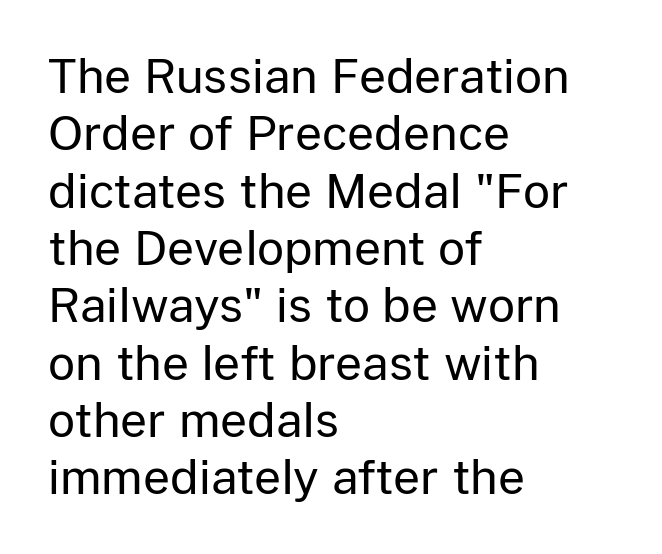
Letter spacing: default. Compared with a typical body face, this is equally light or lighter still. Spacing verdict: proportional, widths tailored to each character. The typesetter chose a ragged-right arrangement here. The face used here is a sans, in the tradition of grotesques and geometrics.
